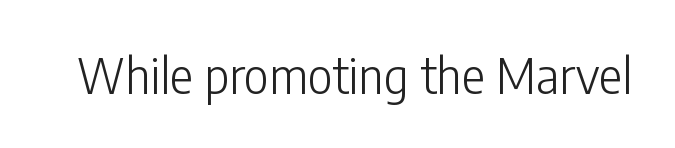
Here the designer chose a conventional face with non-uniform glyph widths. Regarding serifs, this sample does without them. The letters sit at their default tracking, neither squeezed nor spread. The words here are not underlined. This is roman type, the default non-slanted kind. The face looks like a standard text weight, possibly lighter.
